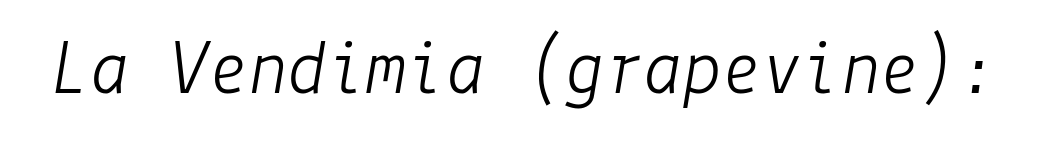
{"italic": "yes", "lean": "right", "slant_degrees": 9, "bold": "no", "weight": "light", "width": "normal", "stroke_contrast": "low", "x_height": "medium", "underline": "no", "letter_spacing": "normal", "letter_spacing_em": 0.0, "glyph_px": 79}
